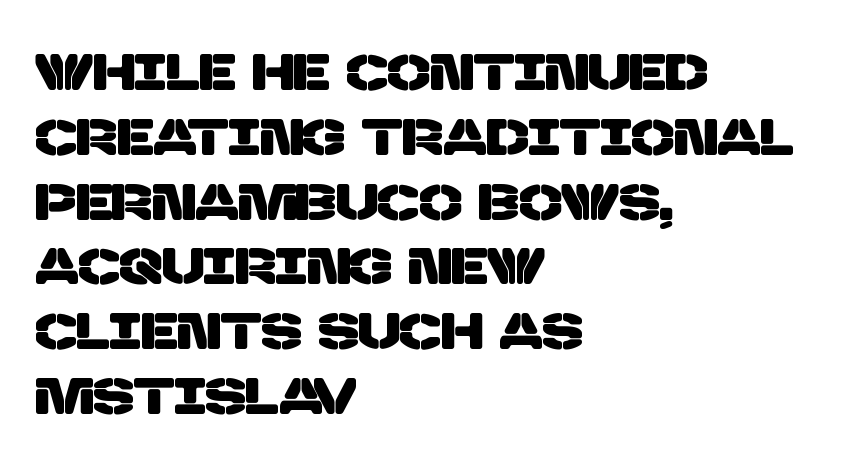
{"serif": "no", "width": "normal", "stroke_contrast": "low", "x_height": "large", "monospaced": "no", "underline": "no", "align": "left", "line_spacing": "normal", "line_spacing_ratio": 1.27, "letter_spacing": "normal", "letter_spacing_em": 0.0, "glyph_px": 51}
